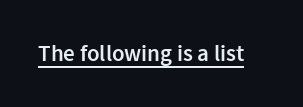
The image shows 23 px text type, upright; set normal letter spacing, underlined.
